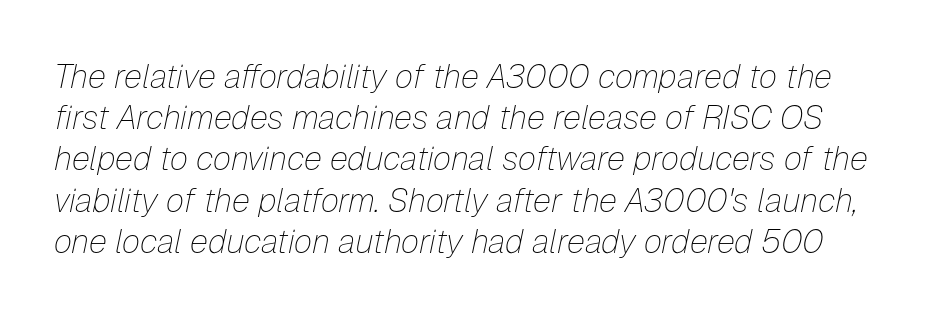
Q: Is the text bold? A: No.
Q: Is the text italic (slanted)? A: Yes, it leans right by about 12 degrees.
Q: Is the text underlined? A: No.
Q: Is the spacing between letters normal or unusually wide? A: Normal.
Q: Is the spacing between lines tight, normal or loose? A: Normal.
Q: Width (condensed, normal, or wide)? A: Normal.
Q: Stroke contrast? A: Low.
Q: x-height? A: Medium.
Q: Monospaced? A: No.
